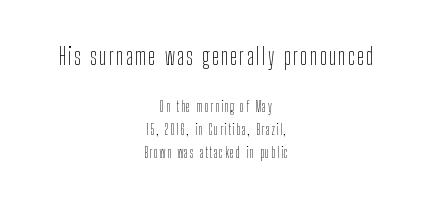
The image shows 23 px text type, upright; set centered, normal line spacing (1.64x), not underlined; the first (top) block is 1.64x larger.
